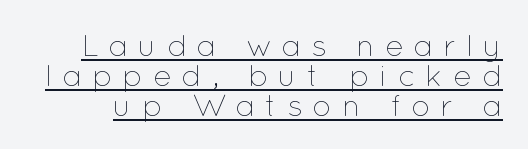
The letterforms sit at book weight or below. Looks like someone drew a line under every word here. Spacing between characters has been opened up far beyond the box default. The specimen reads as upright at a glance. A typesetter would call this leading minimal, almost set solid.
